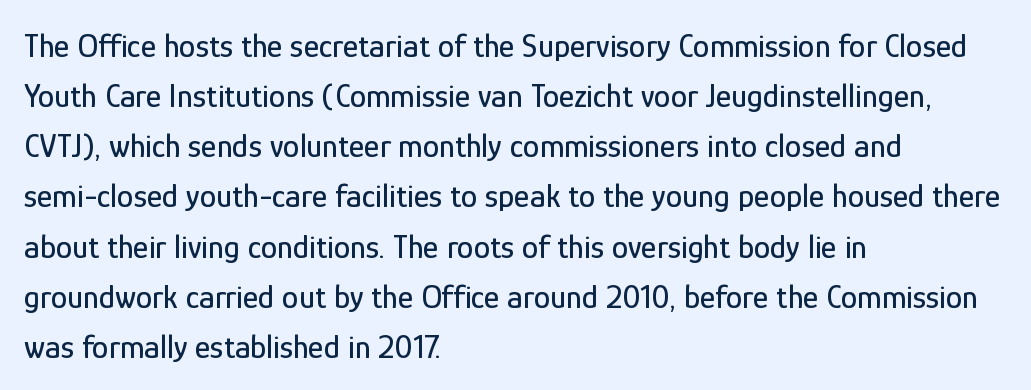
The image shows 33 px condensed sans-serif type, upright; set left-aligned, normal line spacing (1.52x), normal letter spacing, not underlined; low stroke contrast and a medium x-height.
